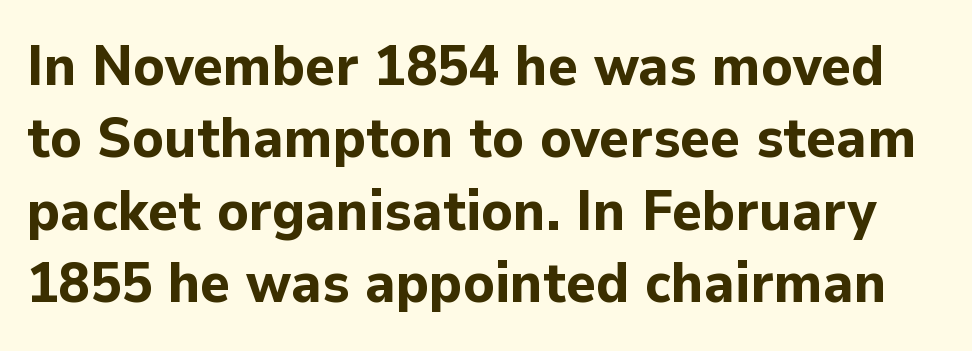
Each letter keeps its own natural width here, so spacing adapts to shape. Glance below the letters and you will spot only blank space. Regarding leading, the lines here are spaced in the standard way. Do the letters lean? They stand straight. Look at the tracking — it's just the regular setting, nothing added.
